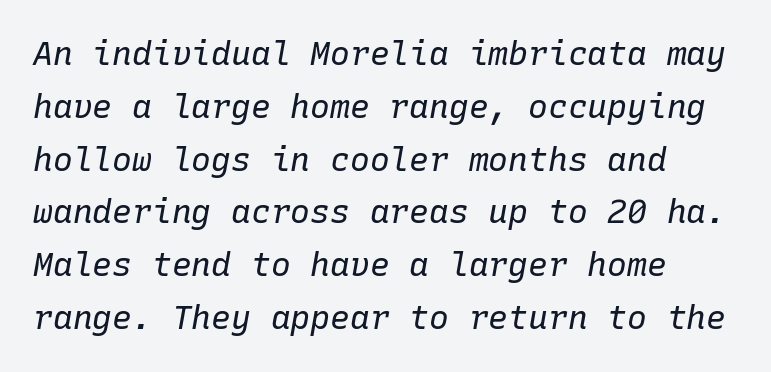
The image shows 33 px regular-weight type, italic (leaning right), monospaced; set left-aligned, normal line spacing (1.6x), normal letter spacing, not underlined; low stroke contrast and a medium x-height.
